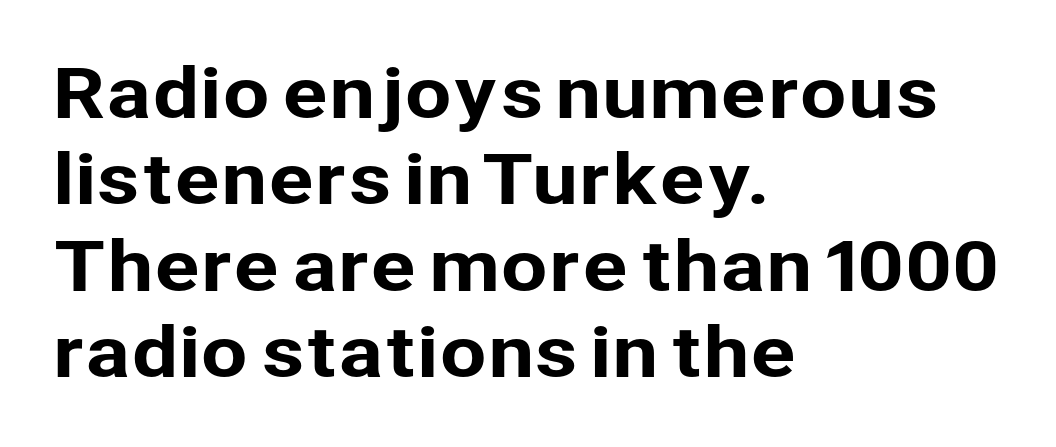
The image shows 68 px sans-serif type, upright; set left-aligned, normal line spacing (1.27x), normal letter spacing, not underlined; low stroke contrast and a medium x-height.
